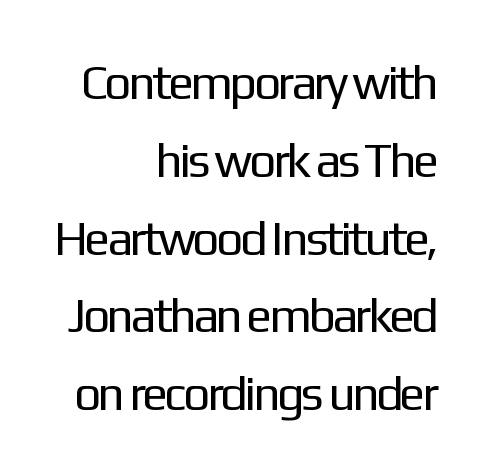
Q: Is the text bold? A: No.
Q: Is the text italic (slanted)? A: No, it is upright.
Q: Is the typeface a serif or a sans-serif typeface? A: Sans-serif.
Q: Is the text underlined? A: No.
Q: How is the paragraph aligned? A: Right-aligned.
Q: Is the spacing between letters normal or unusually wide? A: Normal.
Q: Is the spacing between lines tight, normal or loose? A: Normal.
Q: Width (condensed, normal, or wide)? A: Normal.
Q: Stroke contrast? A: Low.
Q: x-height? A: Medium.
Q: Monospaced? A: No.
